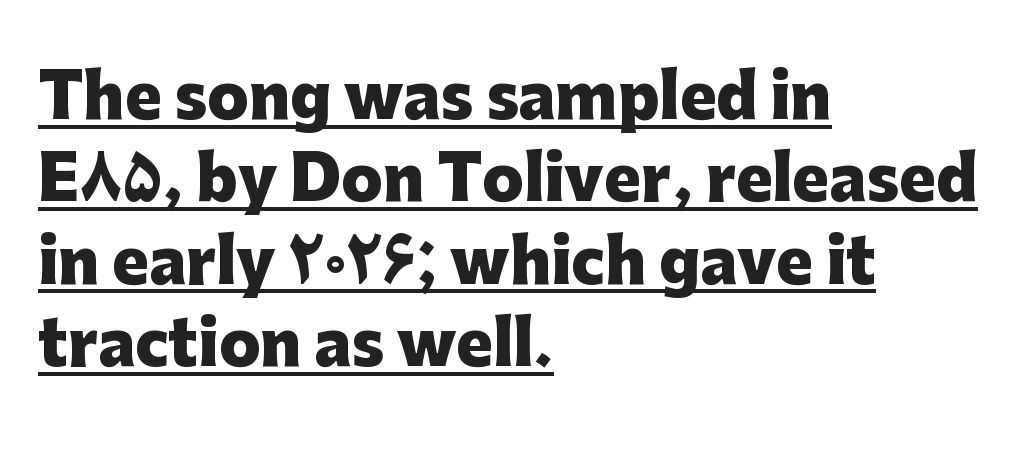
Q: Is the text bold? A: Yes.
Q: Is the text italic (slanted)? A: No, it is upright.
Q: Is the typeface a serif or a sans-serif typeface? A: Sans-serif.
Q: Is the text underlined? A: Yes.
Q: How is the paragraph aligned? A: Left-aligned.
Q: Is the spacing between letters normal or unusually wide? A: Normal.
Q: Is the spacing between lines tight, normal or loose? A: Normal.
Q: Width (condensed, normal, or wide)? A: Normal.
Q: Stroke contrast? A: Low.
Q: x-height? A: Medium.
Q: Monospaced? A: No.
